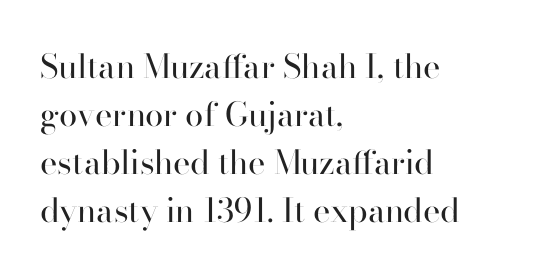
Q: Is the text bold? A: No.
Q: Is the text italic (slanted)? A: No, it is upright.
Q: Is the typeface a serif or a sans-serif typeface? A: Serif.
Q: Is the text underlined? A: No.
Q: How is the paragraph aligned? A: Left-aligned.
Q: Is the spacing between letters normal or unusually wide? A: Normal.
Q: Is the spacing between lines tight, normal or loose? A: Normal.
Q: Width (condensed, normal, or wide)? A: Normal.
Q: Stroke contrast? A: High.
Q: x-height? A: Small.
Q: Monospaced? A: No.
